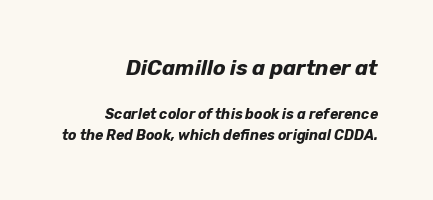
The image shows 21 px bold type, italic (leaning right); set right-aligned, normal line spacing (1.56x), normal letter spacing, not underlined; the first (top) block is 1.5x larger.
